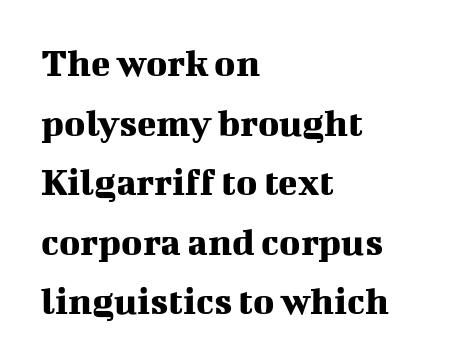
{"serif": "yes", "italic": "no", "width": "normal", "stroke_contrast": "medium", "x_height": "medium", "monospaced": "no", "underline": "no", "align": "left", "line_spacing": "normal", "line_spacing_ratio": 1.49, "letter_spacing": "normal", "letter_spacing_em": 0.0, "glyph_px": 40}
